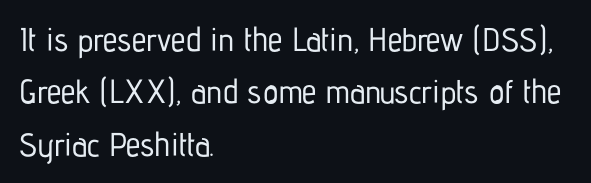
The image shows 33 px condensed sans-serif type, upright; set left-aligned, normal line spacing (1.59x), normal letter spacing, not underlined; low stroke contrast and a medium x-height.
